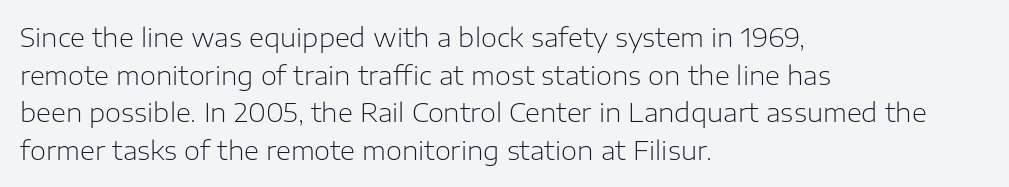
This sample is left-justified, so line endings fall wherever the words run out. Short note: letters normally spaced. These lines were composed using upright roman letters. Nothing heavy about these letters — not bold at all. The glyphs are unaccompanied by any horizontal stroke below them. Quick note: interline space is typical.
